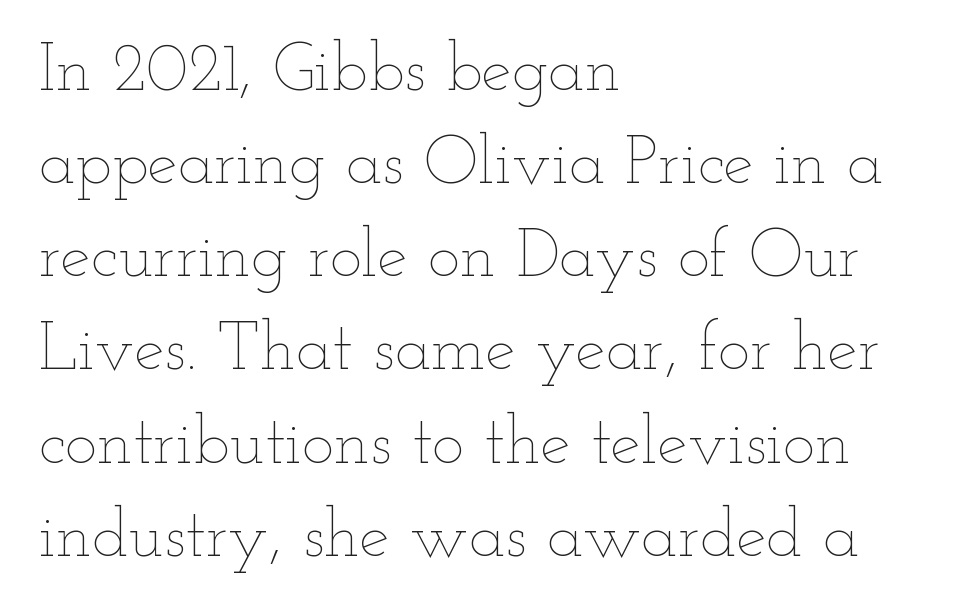
Looks like regular typesetting: each glyph gets only the width it needs. A classic flush-left, rag-right setting is used for this passage. Ascenders rise straight up at ninety degrees. The rendering uses a moderate line-height, typical for paragraphs.
